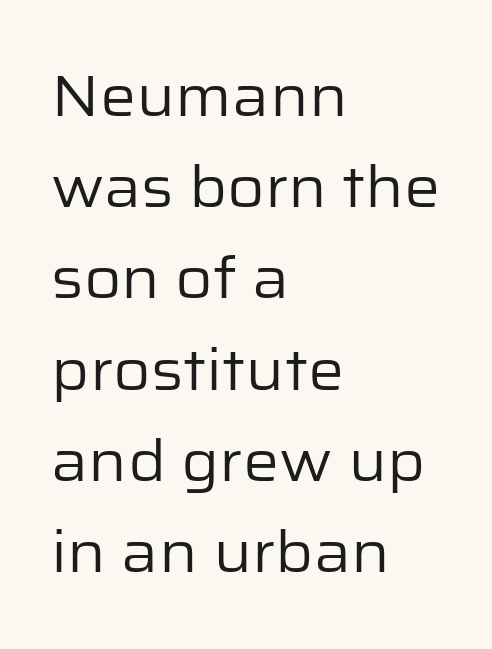
Q: Is the text bold? A: No.
Q: Is the text italic (slanted)? A: No, it is upright.
Q: Is the typeface a serif or a sans-serif typeface? A: Sans-serif.
Q: Is the text underlined? A: No.
Q: How is the paragraph aligned? A: Left-aligned.
Q: Is the spacing between letters normal or unusually wide? A: Normal.
Q: Is the spacing between lines tight, normal or loose? A: Normal.
Q: Width (condensed, normal, or wide)? A: Normal.
Q: Stroke contrast? A: Low.
Q: x-height? A: Medium.
Q: Monospaced? A: No.
